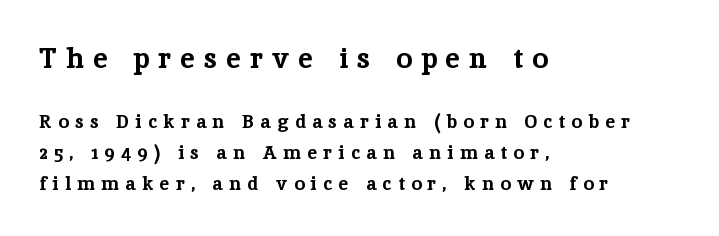
The image shows 28 px bold serif type, upright; set left-aligned, normal line spacing (1.65x), unusually wide letter spacing (+0.34 em), not underlined; the first (top) block is 1.47x larger; low stroke contrast and a medium x-height.
